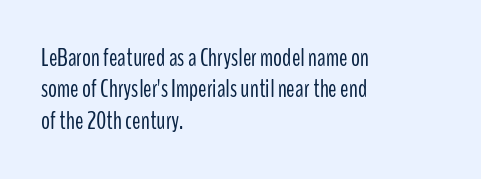
No letter is thick-stroked: the sample isn't bold. This is roman type, the default non-slanted kind. One glance says typical: line gaps are just what's usual. Plain, unruled lines of type. This sample is left-justified, so line endings fall wherever the words run out.
